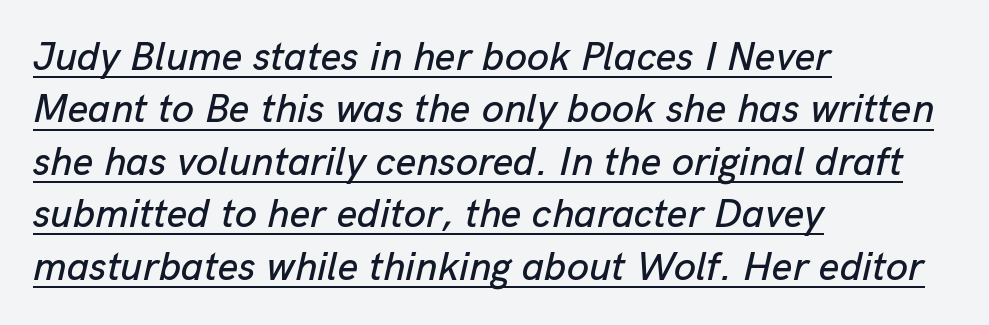
Q: Is the text italic (slanted)? A: Yes, it leans right by about 13 degrees.
Q: Is the text underlined? A: Yes.
Q: How is the paragraph aligned? A: Left-aligned.
Q: Is the spacing between letters normal or unusually wide? A: Normal.
Q: Is the spacing between lines tight, normal or loose? A: Normal.
Q: Width (condensed, normal, or wide)? A: Normal.
Q: Stroke contrast? A: Low.
Q: x-height? A: Medium.
Q: Monospaced? A: No.
